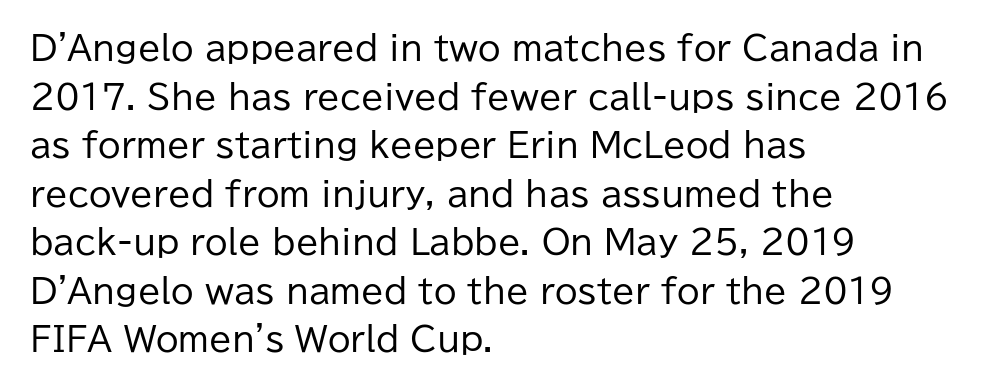
{"serif": "no", "italic": "no", "bold": "no", "weight": "regular", "width": "normal", "stroke_contrast": "low", "x_height": "medium", "monospaced": "no", "underline": "no", "align": "left", "line_spacing": "normal", "line_spacing_ratio": 1.47, "letter_spacing": "normal", "letter_spacing_em": 0.0, "glyph_px": 33}
